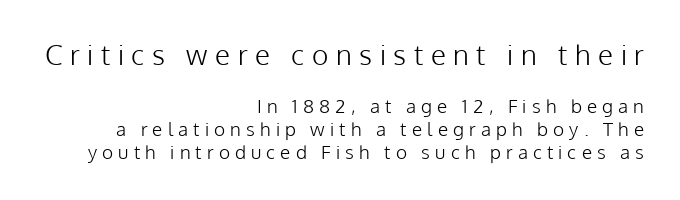
The image shows 28 px light sans-serif type, upright; set right-aligned, line spacing 1.22x, unusually wide letter spacing (+0.27 em), not underlined; the first (top) block is 1.47x larger; low stroke contrast and a medium x-height.
